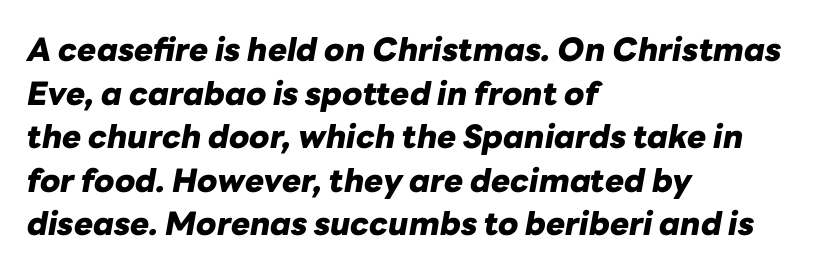
The image shows 32 px heavy type, italic (leaning right); set left-aligned, normal line spacing (1.36x), normal letter spacing, not underlined; low stroke contrast and a medium x-height.
